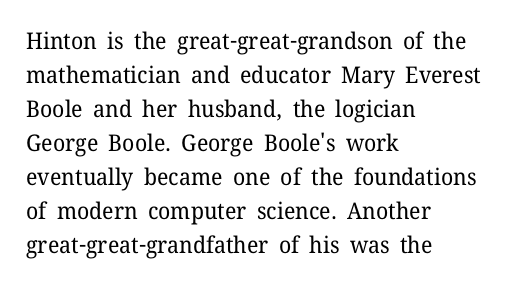
{"italic": "no", "bold": "no", "underline": "no", "align": "left", "line_spacing": "normal", "line_spacing_ratio": 1.48, "letter_spacing": "normal", "letter_spacing_em": 0.0, "glyph_px": 23}
